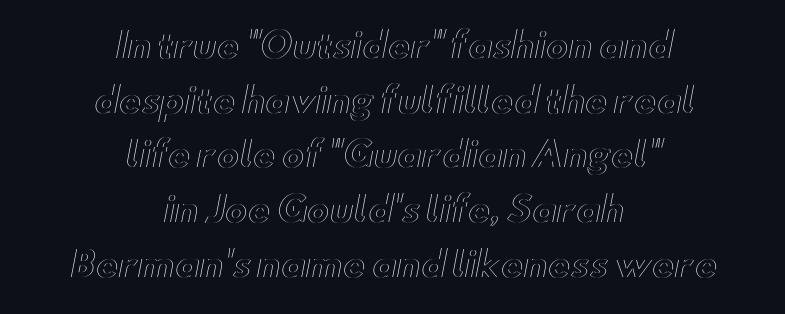
{"width": "wide", "x_height": "small", "monospaced": "no", "underline": "no", "align": "center", "line_spacing": "normal", "line_spacing_ratio": 1.61, "letter_spacing": "normal", "letter_spacing_em": 0.0, "glyph_px": 34}
